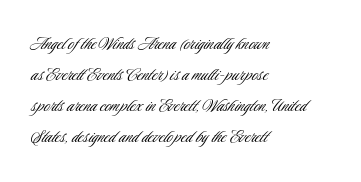
{"bold": "no", "underline": "no", "align": "left", "line_spacing": "normal", "line_spacing_ratio": 1.48, "letter_spacing": "normal", "letter_spacing_em": 0.0, "glyph_px": 21}
